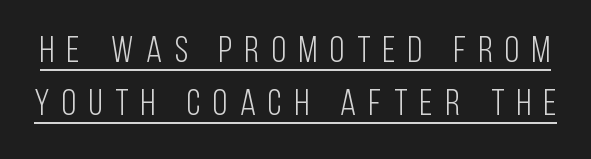
What stands out about the letter spacing? Its width — letters are far apart. Normally led — the rows are evenly, conventionally spaced. Letters have the restrained weight of plain body copy at most. The passage shown is typed in a proportional face where columns would drift. A sans-serif font was chosen for this passage.
